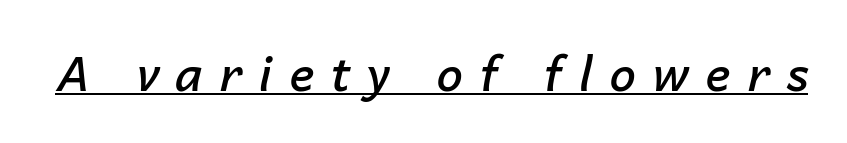
The image shows 47 px semibold type, italic (leaning right); set unusually wide letter spacing (+0.36 em), underlined; low stroke contrast and a medium x-height.
